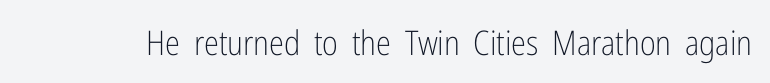
The image shows 34 px light, condensed sans-serif type, upright; set normal letter spacing, not underlined; low stroke contrast and a medium x-height.
